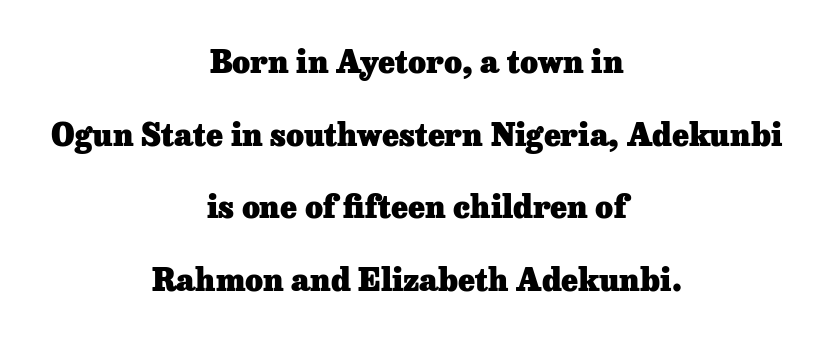
The block of text is sparse from top to bottom, with ample space between rows. Nope, not italic — everything's standing straight. Chunky letters — that's bold for sure. Letter spacing: default.
